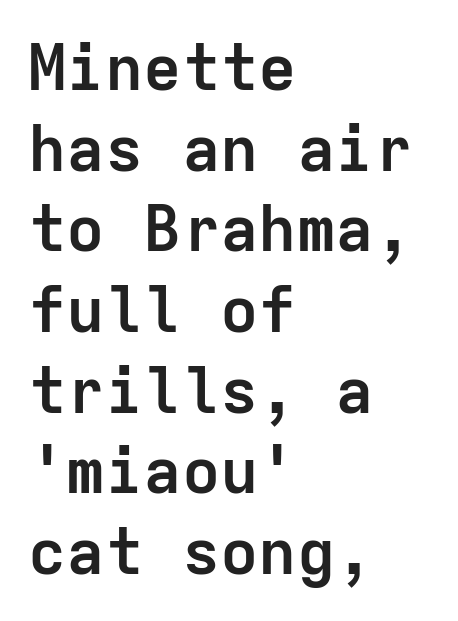
Q: Is the text bold? A: Yes.
Q: Is the text italic (slanted)? A: No, it is upright.
Q: Is the typeface a serif or a sans-serif typeface? A: Sans-serif.
Q: Is the text underlined? A: No.
Q: How is the paragraph aligned? A: Left-aligned.
Q: Is the spacing between letters normal or unusually wide? A: Normal.
Q: Is the spacing between lines tight, normal or loose? A: Normal.
Q: Width (condensed, normal, or wide)? A: Normal.
Q: Stroke contrast? A: Low.
Q: x-height? A: Medium.
Q: Monospaced? A: Yes.
